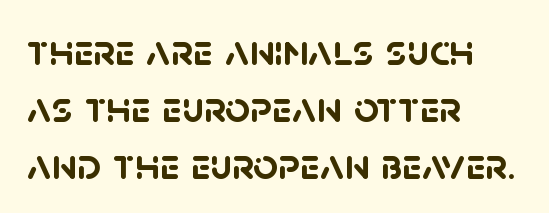
{"serif": "no", "bold": "yes", "weight": "semibold", "width": "normal", "stroke_contrast": "low", "x_height": "large", "monospaced": "no", "underline": "no", "align": "left", "line_spacing": "normal", "line_spacing_ratio": 1.29, "letter_spacing": "normal", "letter_spacing_em": 0.0, "glyph_px": 44}
